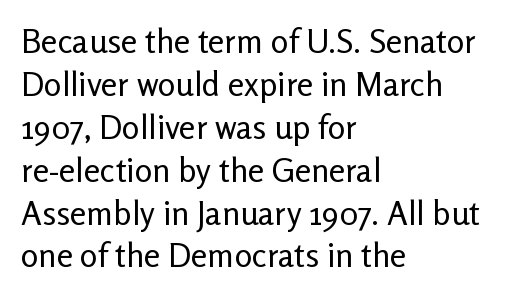
Q: Is the text bold? A: No.
Q: Is the text italic (slanted)? A: No, it is upright.
Q: Is the typeface a serif or a sans-serif typeface? A: Sans-serif.
Q: Is the text underlined? A: No.
Q: How is the paragraph aligned? A: Left-aligned.
Q: Is the spacing between letters normal or unusually wide? A: Normal.
Q: Is the spacing between lines tight, normal or loose? A: Normal.
Q: Width (condensed, normal, or wide)? A: Normal.
Q: Stroke contrast? A: Low.
Q: x-height? A: Medium.
Q: Monospaced? A: No.
